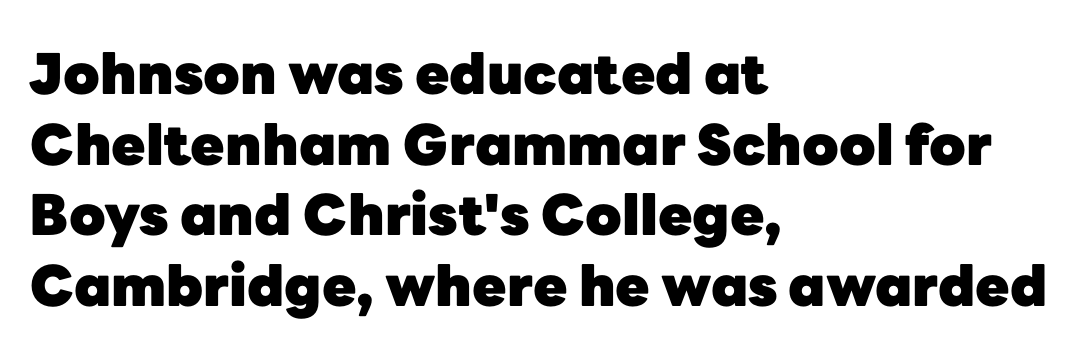
Is there much room between lines? A standard amount, neither cramped nor airy. The typesetting leans heavy: a genuine bold. Spacing verdict: proportional, widths tailored to each character. The passage is arranged the way most books set body copy — flush left. Compared with typical body copy, the letter spacing here is the same.
